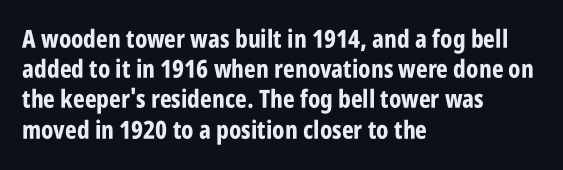
Q: Is the text bold? A: Yes.
Q: Is the text italic (slanted)? A: No, it is upright.
Q: Is the text underlined? A: No.
Q: How is the paragraph aligned? A: Left-aligned.
Q: Is the spacing between letters normal or unusually wide? A: Normal.
